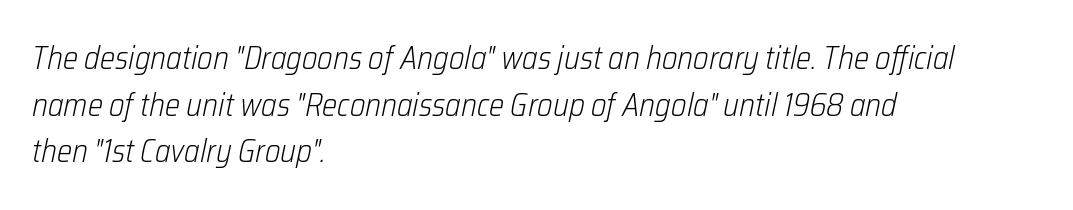
The image shows 32 px light, condensed type, italic (leaning right); set left-aligned, normal line spacing (1.46x), normal letter spacing, not underlined; low stroke contrast and a medium x-height.
